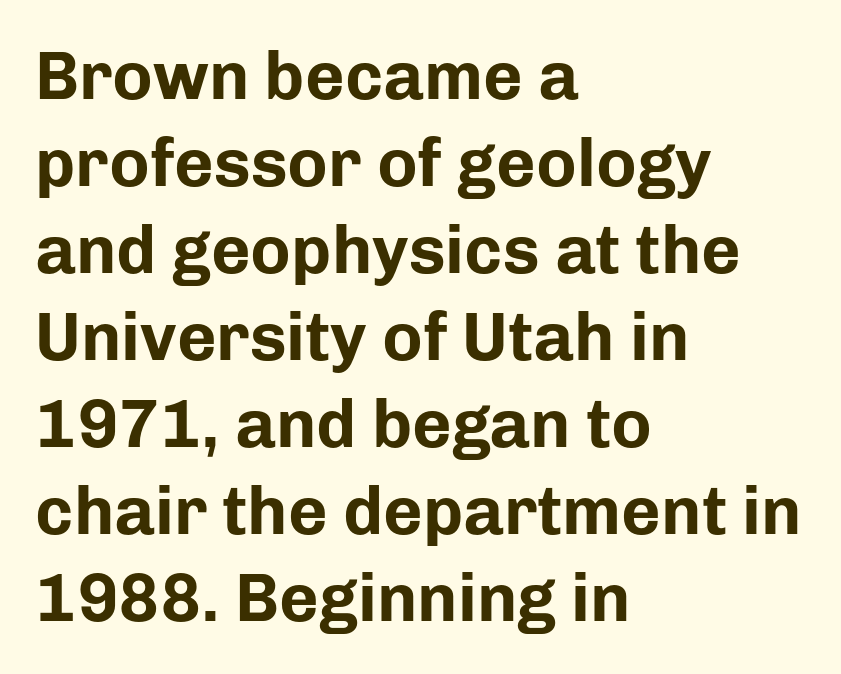
{"serif": "no", "italic": "no", "bold": "yes", "weight": "bold", "width": "normal", "stroke_contrast": "low", "x_height": "medium", "monospaced": "no", "underline": "no", "align": "left", "line_spacing": "normal", "line_spacing_ratio": 1.28, "letter_spacing": "normal", "letter_spacing_em": 0.0, "glyph_px": 68}
